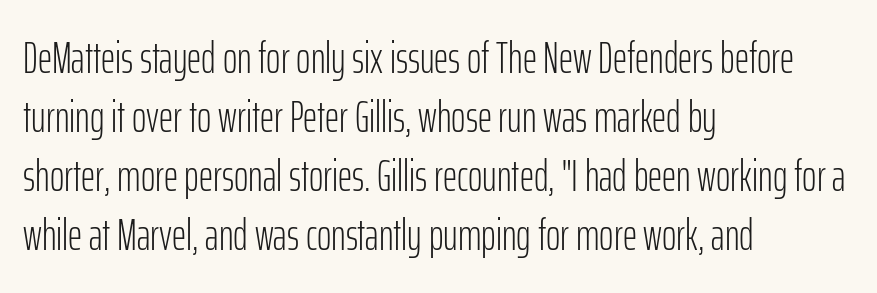
These lines are set flush left with a ragged right edge. The letters carry no serifs — their stems end cleanly without finishing strokes. Here the designer chose a conventional face with non-uniform glyph widths. Characters remain perfectly vertical along every line.
